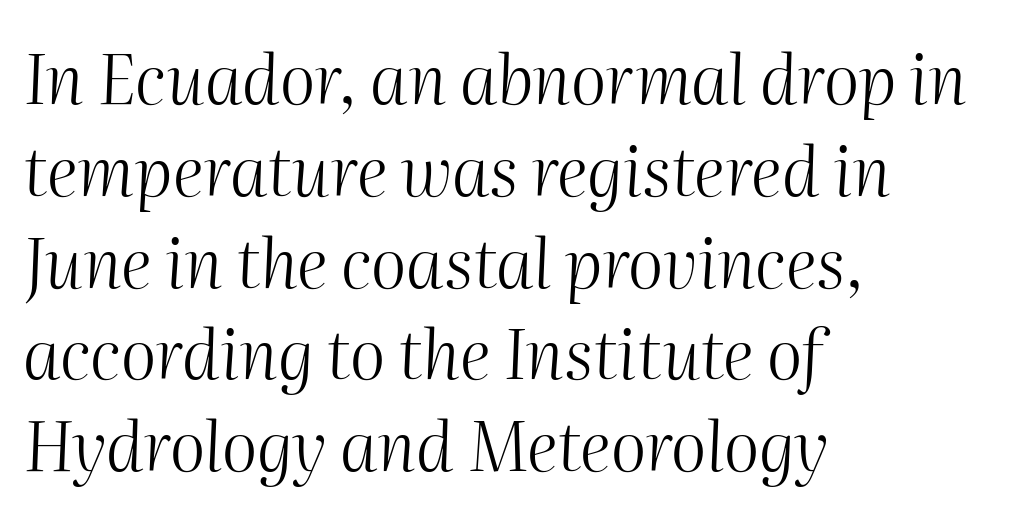
Q: Is the text bold? A: No.
Q: Is the text italic (slanted)? A: Yes, it leans right by about 2 degrees.
Q: Is the text underlined? A: No.
Q: How is the paragraph aligned? A: Left-aligned.
Q: Is the spacing between letters normal or unusually wide? A: Normal.
Q: Is the spacing between lines tight, normal or loose? A: Normal.
Q: Width (condensed, normal, or wide)? A: Normal.
Q: Stroke contrast? A: Medium.
Q: x-height? A: Medium.
Q: Monospaced? A: No.
